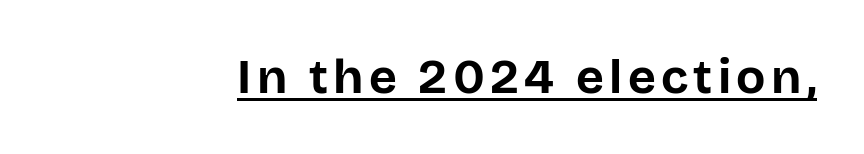
{"serif": "no", "italic": "no", "bold": "yes", "weight": "bold", "width": "normal", "stroke_contrast": "low", "x_height": "large", "monospaced": "no", "underline": "yes", "glyph_px": 48}
